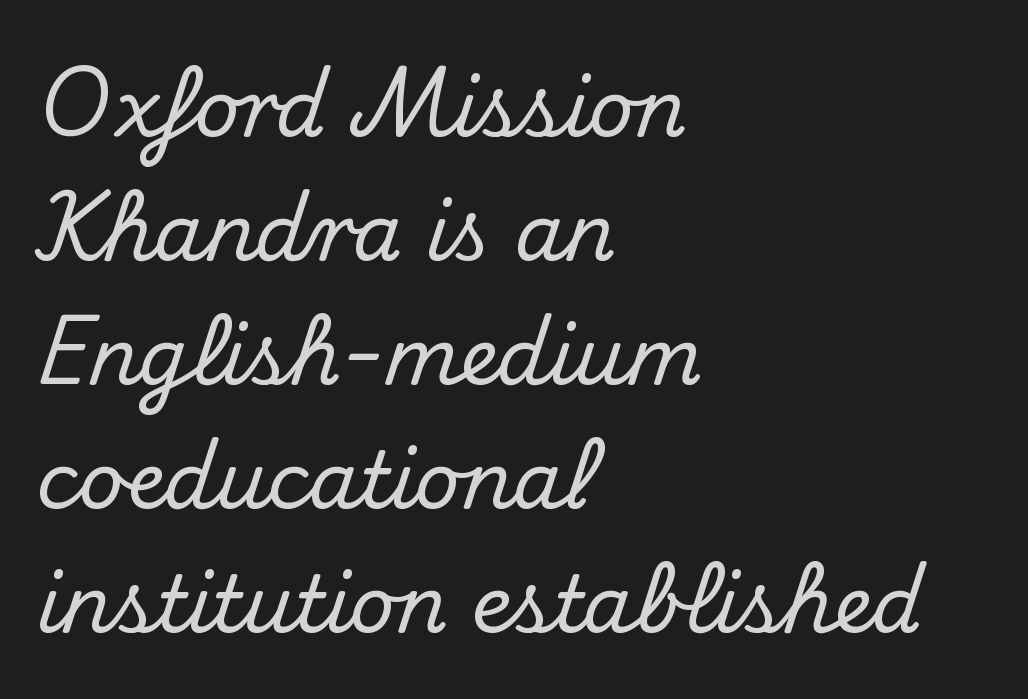
The image shows 78 px serif type; set left-aligned, normal line spacing (1.59x), normal letter spacing, not underlined; medium stroke contrast and a small x-height.
